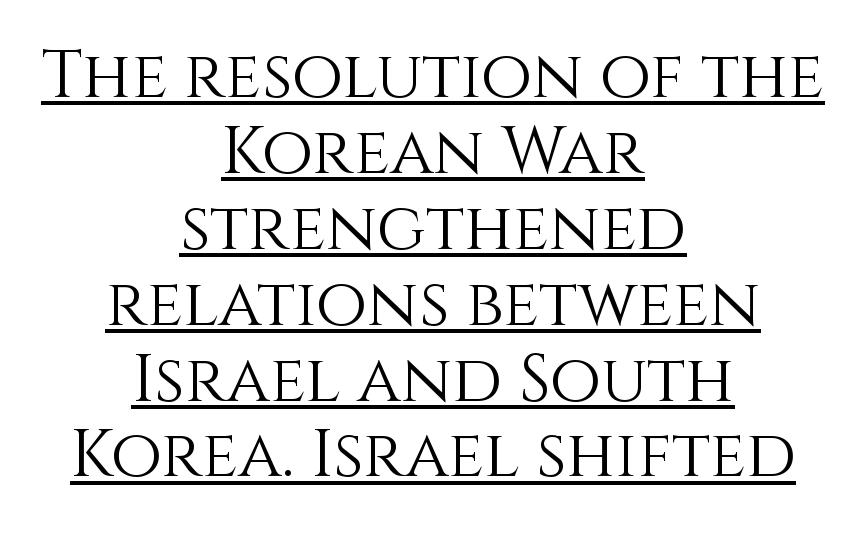
Q: Is the text bold? A: No.
Q: Is the text italic (slanted)? A: No, it is upright.
Q: Is the text underlined? A: Yes.
Q: How is the paragraph aligned? A: Centered.
Q: Is the spacing between letters normal or unusually wide? A: Normal.
Q: Is the spacing between lines tight, normal or loose? A: Tight.
Q: Width (condensed, normal, or wide)? A: Normal.
Q: x-height? A: Large.
Q: Monospaced? A: No.
